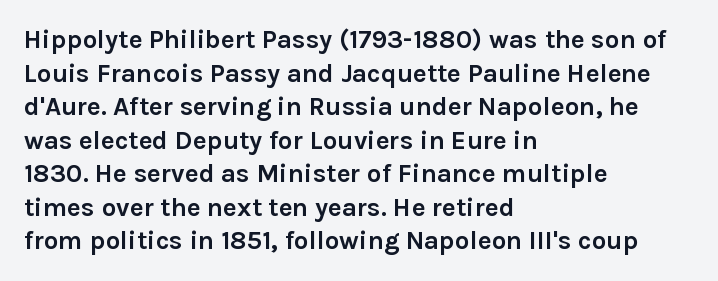
Q: Is the text bold? A: Yes.
Q: Is the text italic (slanted)? A: No, it is upright.
Q: Is the text underlined? A: No.
Q: How is the paragraph aligned? A: Left-aligned.
Q: Is the spacing between letters normal or unusually wide? A: Normal.
Q: Is the spacing between lines tight, normal or loose? A: Normal.
